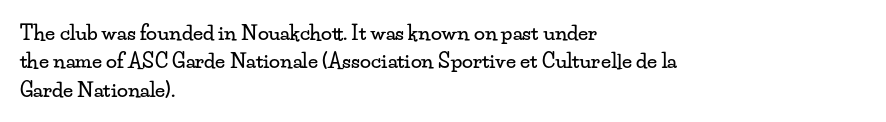
Q: Is the text italic (slanted)? A: No, it is upright.
Q: Is the text underlined? A: No.
Q: How is the paragraph aligned? A: Left-aligned.
Q: Is the spacing between letters normal or unusually wide? A: Normal.
Q: Is the spacing between lines tight, normal or loose? A: Normal.
